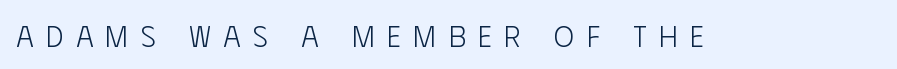
{"serif": "no", "italic": "no", "bold": "no", "weight": "light", "width": "condensed", "stroke_contrast": "low", "x_height": "large", "monospaced": "no", "underline": "no", "letter_spacing": "wide", "letter_spacing_em": 0.42, "glyph_px": 30}
